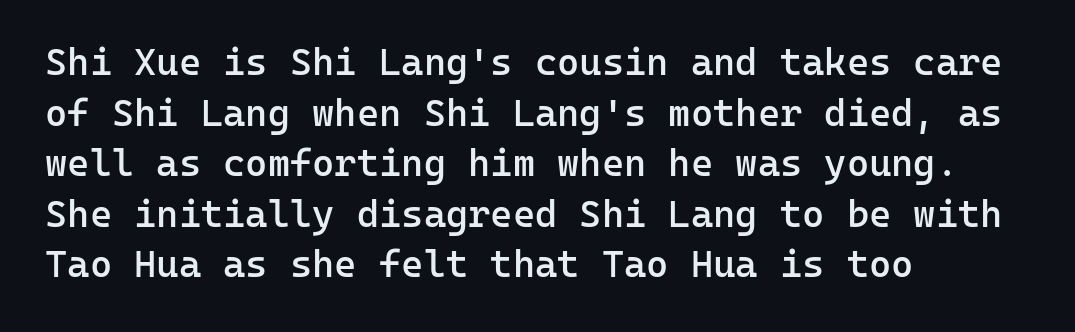
This sample has the even, mechanical cadence of fixed-width lettering. The type sits square on the baseline with zero lean. Any mark beneath the type? The region is blank. The letterforms sit shoulder to shoulder at normal distance.
